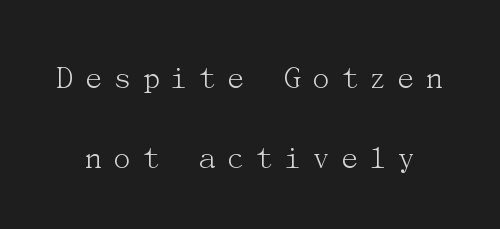
The passage shown stacks its lines with a broad gap. Spacing between characters has been opened up far beyond the box default. To sum up the face: it has serifs. The specimen reads as upright at a glance. The space beneath each line is pristine and unruled.
